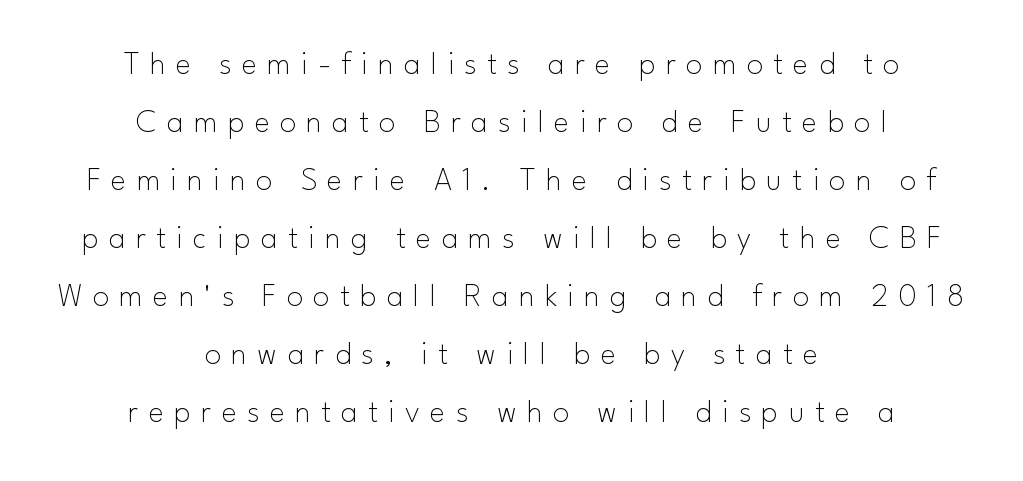
Q: Is the text bold? A: No.
Q: Is the text italic (slanted)? A: No, it is upright.
Q: Is the typeface a serif or a sans-serif typeface? A: Sans-serif.
Q: Is the text underlined? A: No.
Q: How is the paragraph aligned? A: Centered.
Q: Is the spacing between letters normal or unusually wide? A: Unusually wide.
Q: Width (condensed, normal, or wide)? A: Normal.
Q: Stroke contrast? A: Low.
Q: x-height? A: Small.
Q: Monospaced? A: No.
